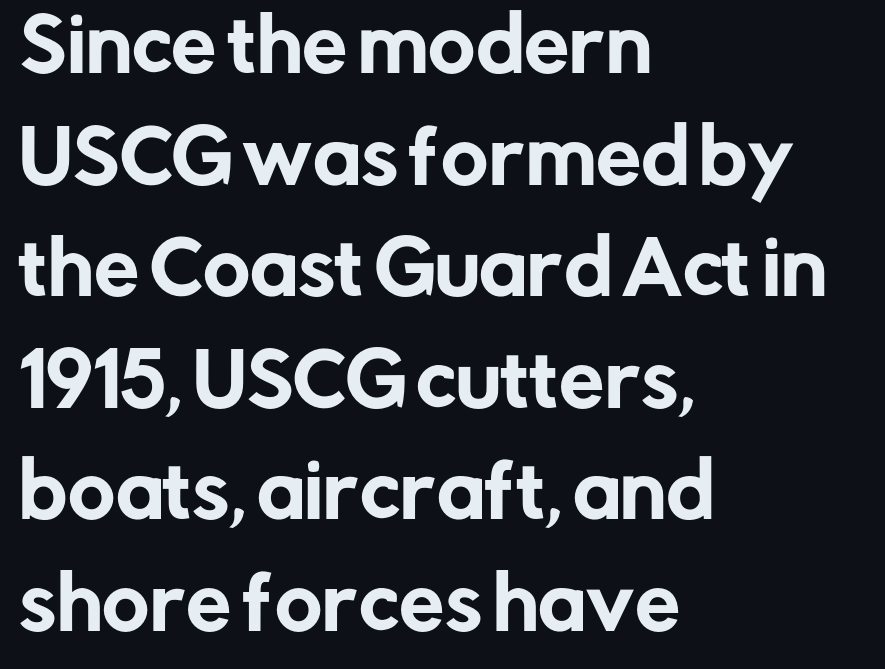
{"serif": "no", "italic": "no", "width": "normal", "stroke_contrast": "low", "x_height": "medium", "monospaced": "no", "underline": "no", "align": "left", "line_spacing": "normal", "line_spacing_ratio": 1.55, "letter_spacing": "normal", "letter_spacing_em": 0.0, "glyph_px": 72}
